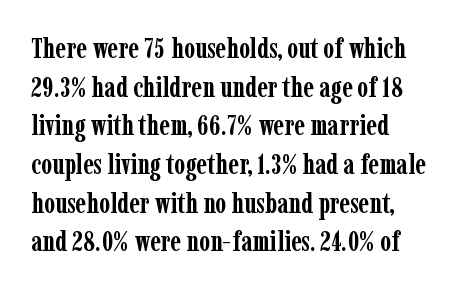
When letters stand straight like this, we call the style roman or upright. Old-style or modern, the face here clearly has serifs. The passage shown is typed in a proportional face where columns would drift. The sample has been set heavy, in full bold. The face used here is rendered with its standard letterfit. Quick note: underline off.
